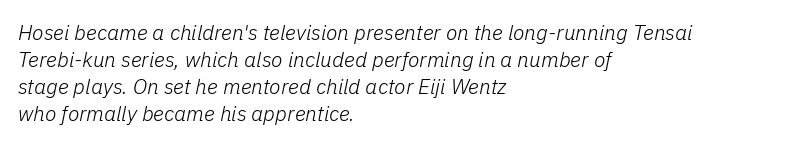
{"italic": "yes", "lean": "right", "slant_degrees": 11, "bold": "no", "underline": "no", "align": "left", "line_spacing": "normal", "line_spacing_ratio": 1.28, "letter_spacing": "normal", "letter_spacing_em": 0.0, "glyph_px": 21}
